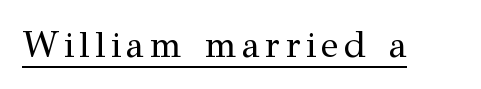
Q: Is the text bold? A: No.
Q: Is the text italic (slanted)? A: No, it is upright.
Q: Is the typeface a serif or a sans-serif typeface? A: Serif.
Q: Is the text underlined? A: Yes.
Q: Width (condensed, normal, or wide)? A: Normal.
Q: Stroke contrast? A: Medium.
Q: x-height? A: Medium.
Q: Monospaced? A: No.
